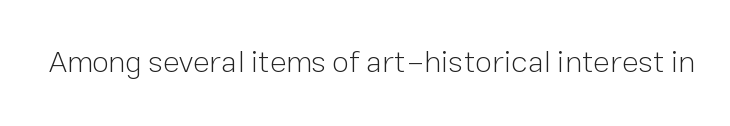
The passage shown is typeset with a sans-serif family. A roman cut, with each character standing at attention. The strip under each line holds only bare page. Caption: face not bold, strokes unweighted.
